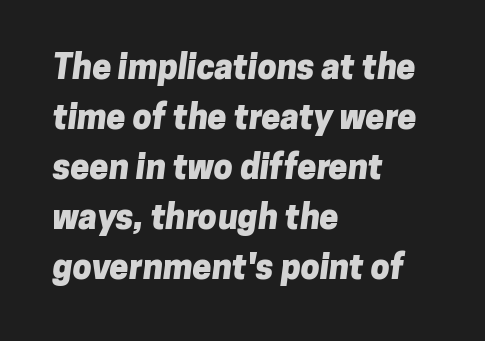
The image shows 34 px heavy sans-serif type; set left-aligned, normal line spacing (1.47x), normal letter spacing, not underlined; low stroke contrast and a medium x-height.
